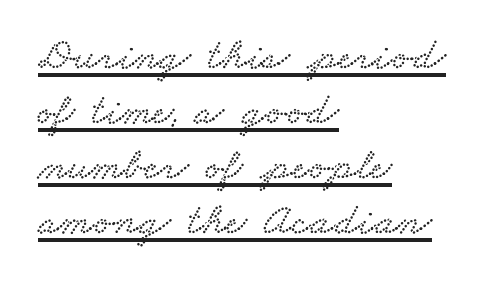
The rendering uses the underline text-decoration. The line-height multiplier appears to be the usual default. Character widths vary here, with narrow letters taking less room than wide ones. Short and long lines alike share a common starting point at left. The line texture is even and compact thanks to regular tracking.
